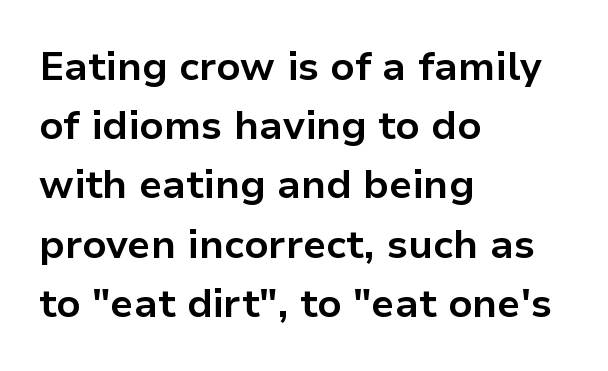
Spacing verdict: proportional, widths tailored to each character. Whoever set this chose a conventional vertical rhythm. Posture: vertical. Characters follow at the spacing the type designer built in. The space directly below the letters is spotless. If you drew a ruler down the left edge, every line would touch it.
